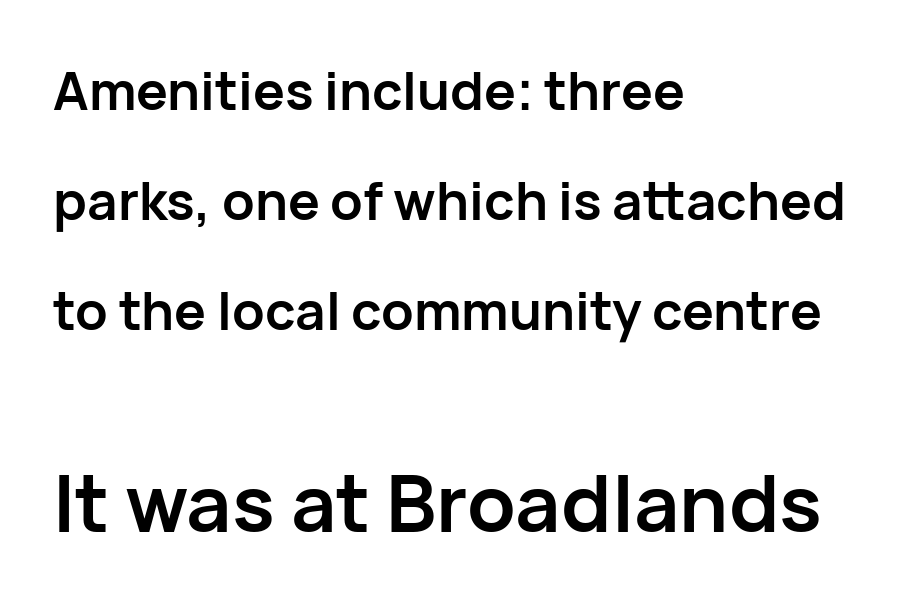
Visually the block forms a straight wall on the left and a jagged coastline on the right. Nobody drew a line under any word here. In terms of weight, the rendering is a true, heavy bold. These lines are rendered in a variable-pitch font.
